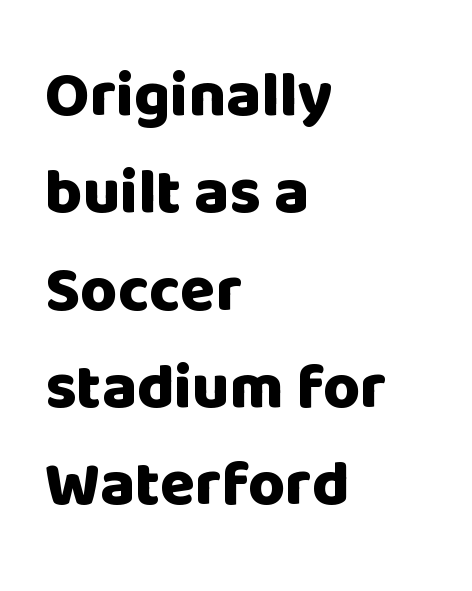
Rows of type keep a routine distance in the vertical direction. Where is the straight margin? On the left. The horizontal fit of the characters is conventional and even. Chunky letters — that's bold for sure. Posture: straight, roman, zero tilt. Honestly, there is no underline to notice here at all.
